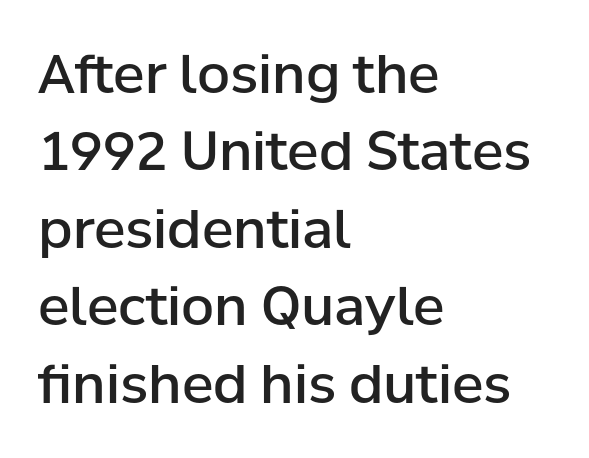
The image shows 53 px semibold sans-serif type, upright; set left-aligned, normal line spacing (1.46x), normal letter spacing, not underlined; low stroke contrast and a medium x-height.
